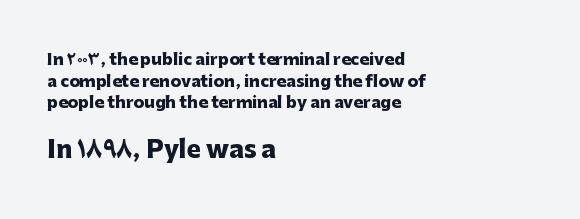
The image shows 24 px bold type, upright; set left-aligned, normal line spacing (1.35x), normal letter spacing, not underlined; the second (bottom) block is 1.5x larger.
